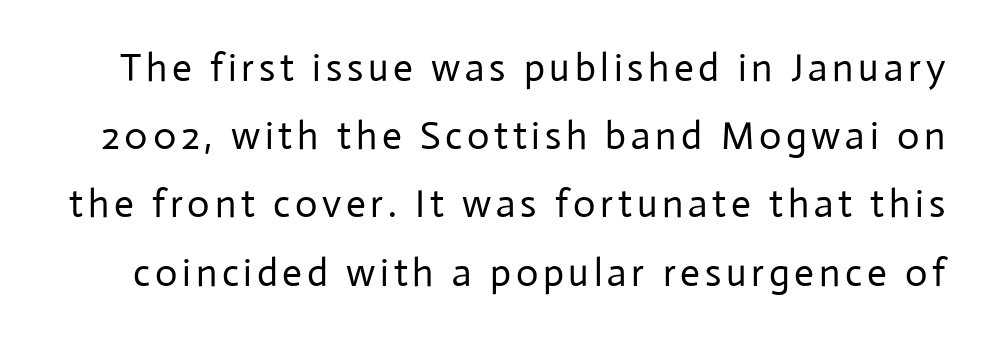
{"serif": "no", "italic": "no", "bold": "no", "weight": "regular", "width": "normal", "stroke_contrast": "low", "x_height": "medium", "monospaced": "no", "underline": "no", "line_spacing_ratio": 1.75, "glyph_px": 39}
